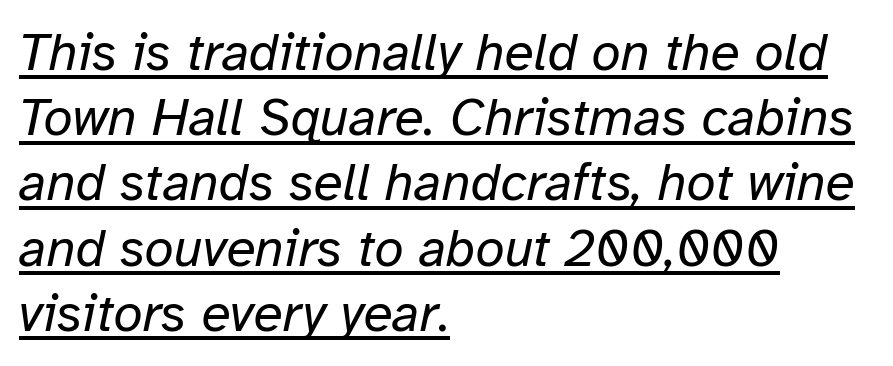
Q: Is the text bold? A: No.
Q: Is the text italic (slanted)? A: Yes, it leans right by about 12 degrees.
Q: Is the text underlined? A: Yes.
Q: How is the paragraph aligned? A: Left-aligned.
Q: Is the spacing between letters normal or unusually wide? A: Normal.
Q: Width (condensed, normal, or wide)? A: Normal.
Q: Stroke contrast? A: Low.
Q: x-height? A: Medium.
Q: Monospaced? A: No.
